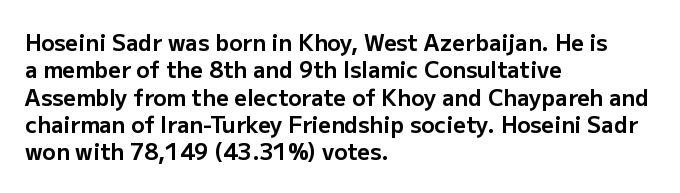
Chunky letters — that's bold for sure. Caption: standard tracking, unaltered. Descenders are the only things crossing below the line. Typeset ragged right — the left edge is the straight one. The letters stand upright; this is a roman face.
